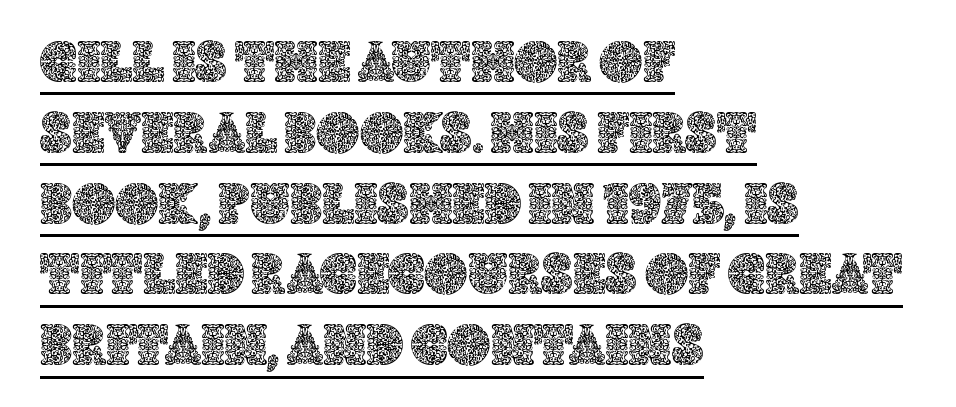
The rendering uses the underline text-decoration. Every character sits straight up, as roman type does. The face used here is proportionally spaced, like ordinary book or web type. This rendering uses left alignment, leaving the right contour irregular.
